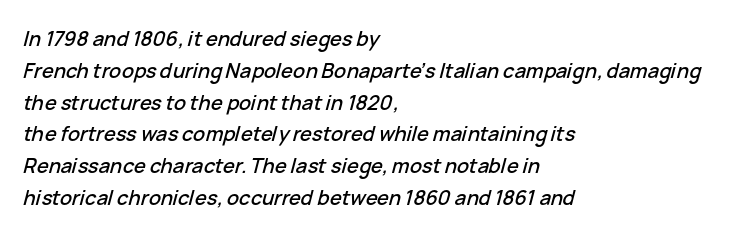
{"italic": "yes", "lean": "right", "slant_degrees": 15, "underline": "no", "align": "left", "line_spacing": "normal", "line_spacing_ratio": 1.59, "letter_spacing": "normal", "letter_spacing_em": 0.0, "glyph_px": 20}
